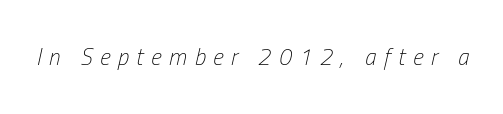
The image shows 23 px text type, italic (leaning right); set unusually wide letter spacing (+0.33 em), not underlined.
